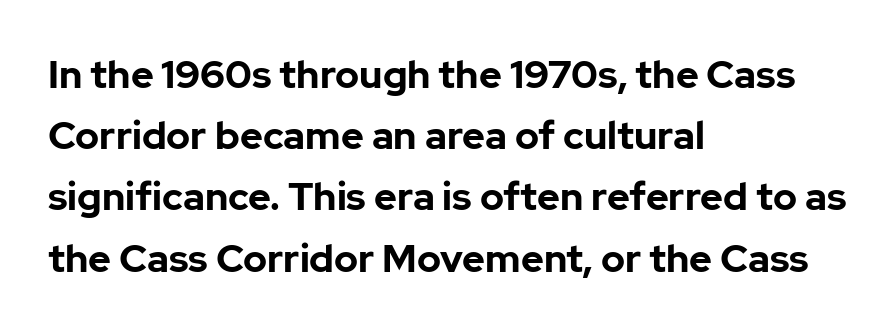
The image shows 39 px bold sans-serif type, upright; set left-aligned, normal line spacing (1.57x), normal letter spacing, not underlined; low stroke contrast and a medium x-height.
